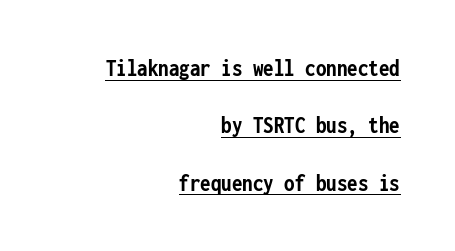
The image shows 24 px bold type, upright; set right-aligned, loose line spacing (2.39x), normal letter spacing, underlined.
